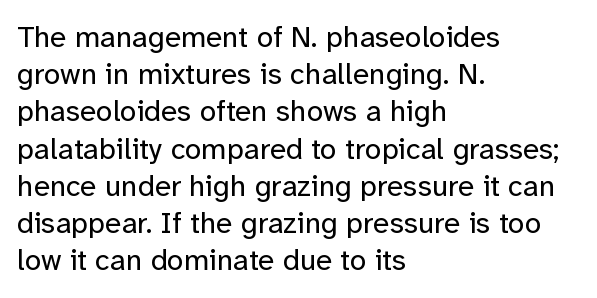
The image shows 30 px regular-weight sans-serif type, upright; set left-aligned, line spacing 1.24x, normal letter spacing, not underlined; low stroke contrast and a medium x-height.
